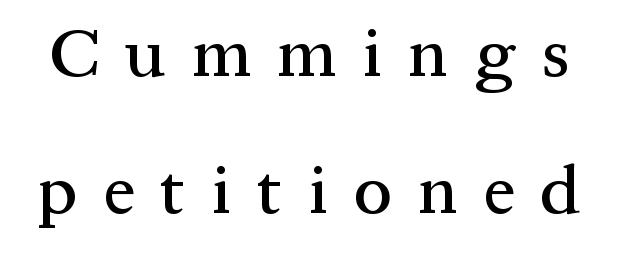
{"serif": "yes", "italic": "no", "width": "normal", "stroke_contrast": "medium", "x_height": "medium", "monospaced": "no", "underline": "no", "line_spacing": "loose", "line_spacing_ratio": 1.98, "letter_spacing": "wide", "letter_spacing_em": 0.38, "glyph_px": 69}
